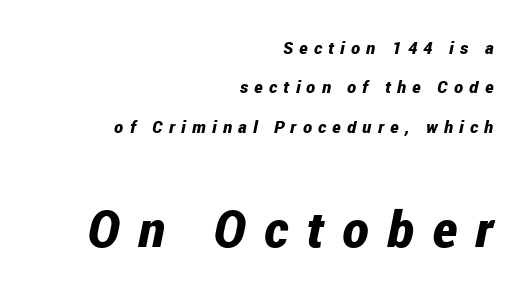
The image shows 50 px bold, condensed type, italic (leaning right); set right-aligned, loose line spacing (2.32x), unusually wide letter spacing (+0.37 em), not underlined; the second (bottom) block is 2.94x larger; low stroke contrast and a medium x-height.
